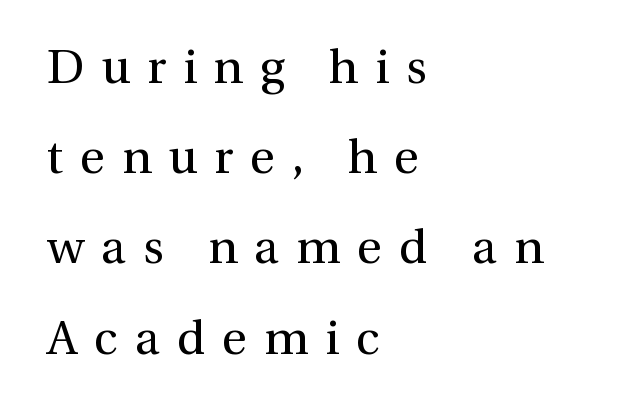
{"serif": "yes", "italic": "no", "bold": "no", "weight": "regular", "width": "normal", "x_height": "medium", "monospaced": "no", "underline": "no", "align": "left", "line_spacing_ratio": 1.88, "letter_spacing": "wide", "letter_spacing_em": 0.35, "glyph_px": 48}
